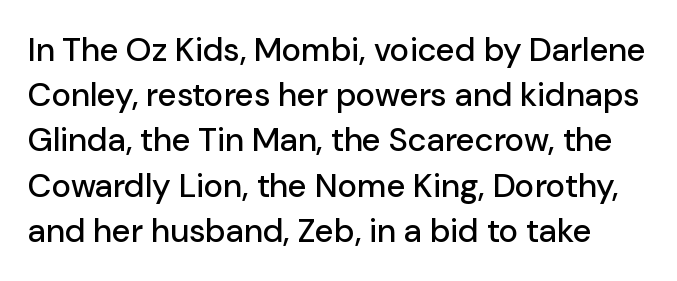
{"serif": "no", "italic": "no", "width": "normal", "stroke_contrast": "low", "x_height": "medium", "monospaced": "no", "underline": "no", "line_spacing": "normal", "line_spacing_ratio": 1.37, "letter_spacing": "normal", "letter_spacing_em": 0.0, "glyph_px": 33}
